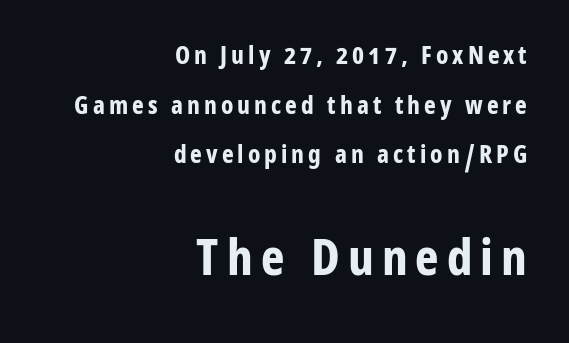
Q: Is the text bold? A: Yes.
Q: Is the text italic (slanted)? A: No, it is upright.
Q: Is the typeface a serif or a sans-serif typeface? A: Sans-serif.
Q: Is the text underlined? A: No.
Q: How is the paragraph aligned? A: Right-aligned.
Q: Is the spacing between lines tight, normal or loose? A: Loose.
Q: Which block of text is set in a larger size, the first (top) or the second (bottom)? A: The second (bottom) one.
Q: Width (condensed, normal, or wide)? A: Condensed.
Q: Stroke contrast? A: Low.
Q: x-height? A: Medium.
Q: Monospaced? A: No.
